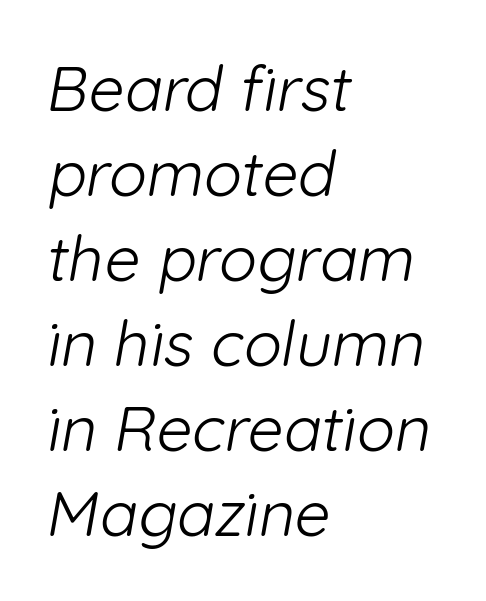
The image shows 63 px light sans-serif type; set left-aligned, normal line spacing (1.35x), normal letter spacing, not underlined; low stroke contrast and a medium x-height.
